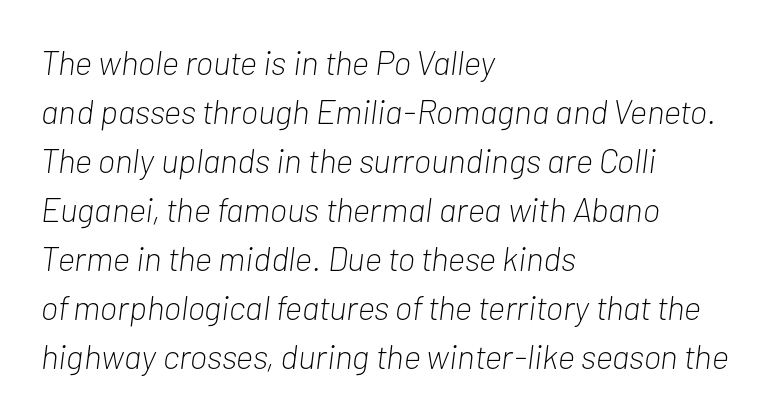
Q: Is the text bold? A: No.
Q: Is the text italic (slanted)? A: Yes, it leans right by about 7 degrees.
Q: Is the text underlined? A: No.
Q: How is the paragraph aligned? A: Left-aligned.
Q: Is the spacing between letters normal or unusually wide? A: Normal.
Q: Is the spacing between lines tight, normal or loose? A: Normal.
Q: Width (condensed, normal, or wide)? A: Condensed.
Q: Stroke contrast? A: Low.
Q: x-height? A: Medium.
Q: Monospaced? A: No.
